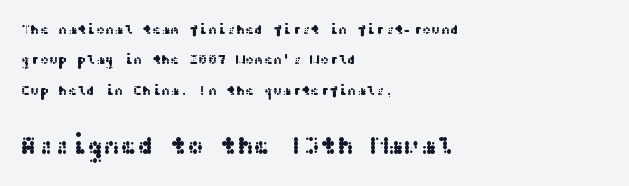
{"italic": "no", "underline": "no", "align": "left", "line_spacing": "loose", "line_spacing_ratio": 2.17, "letter_spacing": "normal", "letter_spacing_em": 0.0, "larger_block": "second", "size_ratio": 1.79, "glyph_px": 25}
